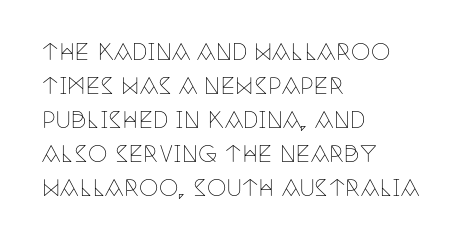
The image shows 22 px text type, upright; set left-aligned, normal line spacing (1.54x), normal letter spacing, not underlined.
